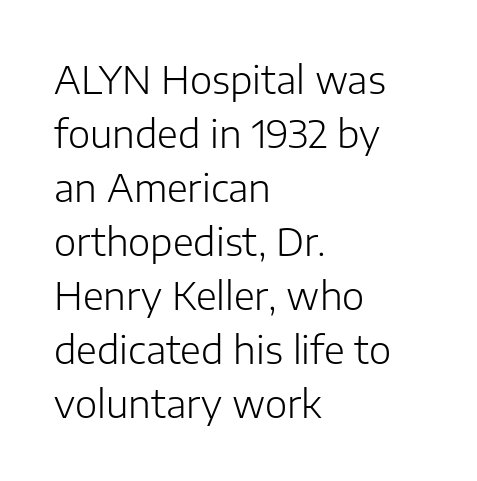
{"serif": "no", "italic": "no", "bold": "no", "weight": "light", "width": "normal", "stroke_contrast": "low", "x_height": "medium", "monospaced": "no", "underline": "no", "align": "left", "line_spacing": "normal", "line_spacing_ratio": 1.42, "letter_spacing": "normal", "letter_spacing_em": 0.0, "glyph_px": 38}
